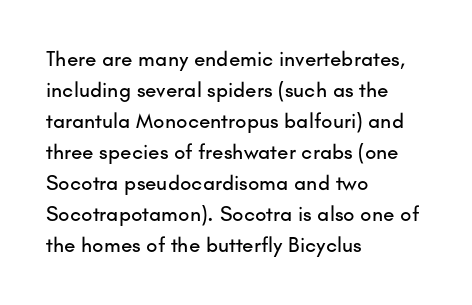
Q: Is the text italic (slanted)? A: No, it is upright.
Q: Is the text underlined? A: No.
Q: How is the paragraph aligned? A: Left-aligned.
Q: Is the spacing between letters normal or unusually wide? A: Normal.
Q: Is the spacing between lines tight, normal or loose? A: Normal.
